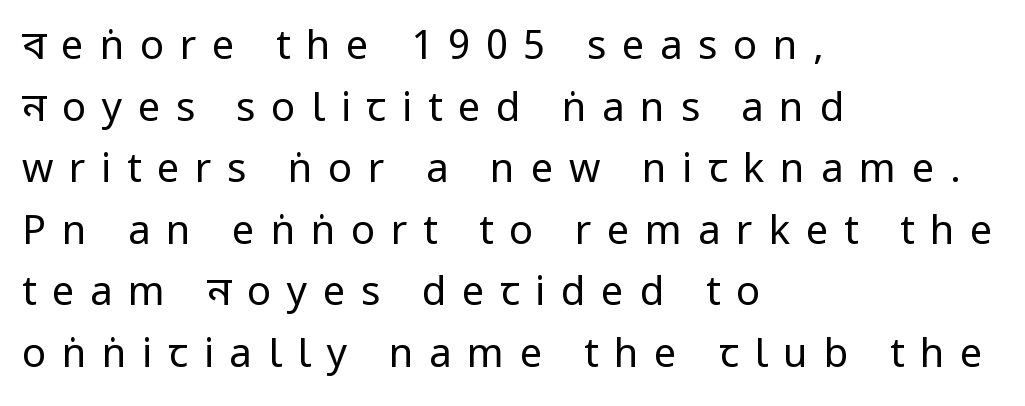
{"serif": "no", "italic": "no", "bold": "no", "weight": "regular", "width": "condensed", "stroke_contrast": "low", "x_height": "large", "monospaced": "no", "underline": "no", "align": "left", "line_spacing": "normal", "line_spacing_ratio": 1.54, "letter_spacing": "wide", "letter_spacing_em": 0.39, "glyph_px": 40}
